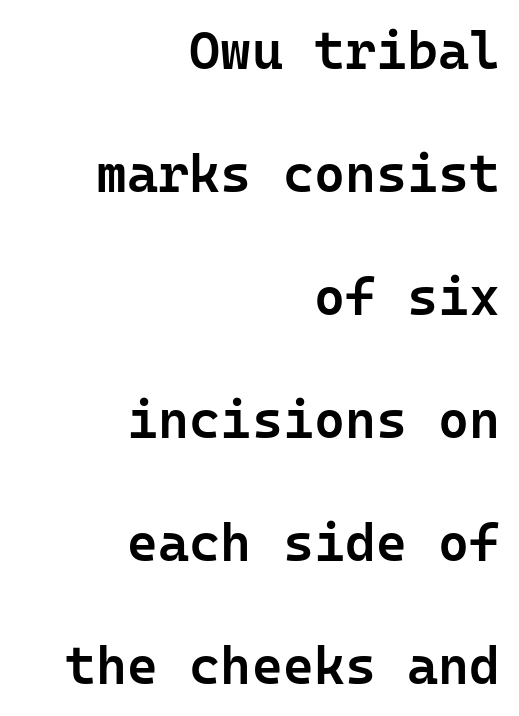
{"serif": "no", "italic": "no", "bold": "semi", "weight": "semibold", "width": "normal", "stroke_contrast": "low", "x_height": "medium", "monospaced": "yes", "underline": "no", "align": "right", "line_spacing": "loose", "line_spacing_ratio": 2.32, "letter_spacing": "normal", "letter_spacing_em": 0.0, "glyph_px": 53}
